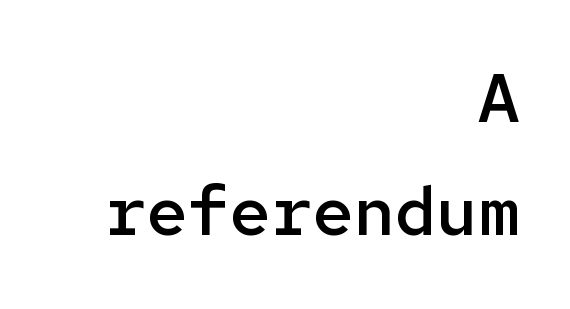
{"serif": "no", "italic": "no", "bold": "semi", "weight": "semibold", "width": "normal", "stroke_contrast": "low", "x_height": "medium", "monospaced": "yes", "underline": "no", "align": "right", "line_spacing": "normal", "line_spacing_ratio": 1.64, "letter_spacing": "normal", "letter_spacing_em": 0.0, "glyph_px": 69}
